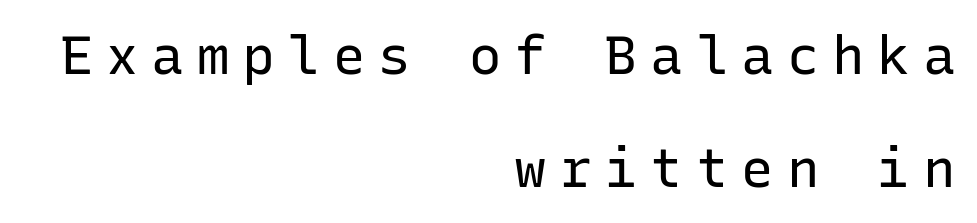
{"serif": "no", "italic": "no", "bold": "no", "weight": "regular", "width": "normal", "stroke_contrast": "low", "x_height": "medium", "monospaced": "yes", "underline": "no", "align": "right", "line_spacing": "loose", "line_spacing_ratio": 2.09, "letter_spacing": "wide", "letter_spacing_em": 0.24, "glyph_px": 54}
